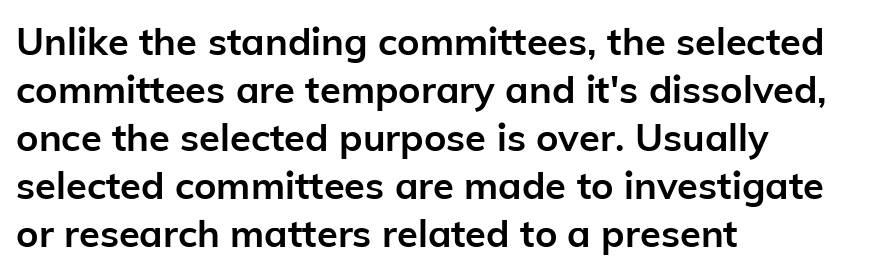
The image shows 38 px semibold sans-serif type, upright; set left-aligned, normal line spacing (1.26x), normal letter spacing, not underlined; low stroke contrast and a medium x-height.
